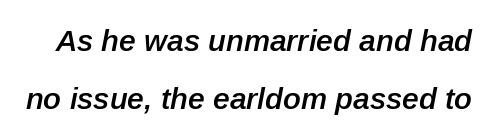
Unmarked baselines from the first word to the last. Heft: intermediate — a semibold. Looking at the ascenders, they clearly lean. Looks like regular typesetting: each glyph gets only the width it needs. Letter spacing: default. Interline gaps are noticeably wide in this sample.
